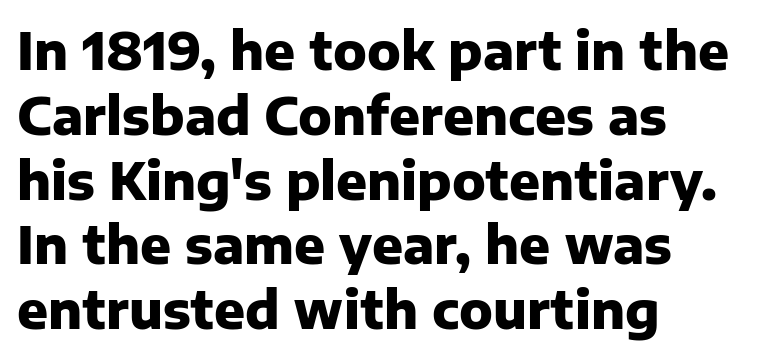
The image shows 51 px heavy sans-serif type, upright; set left-aligned, normal line spacing (1.27x), normal letter spacing, not underlined; low stroke contrast and a medium x-height.
